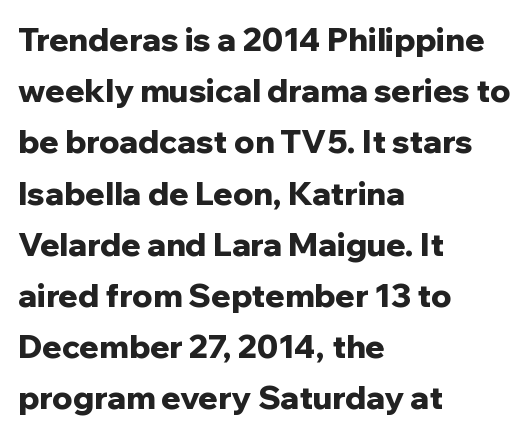
The image shows 32 px bold sans-serif type, upright; set left-aligned, normal line spacing (1.6x), normal letter spacing, not underlined; low stroke contrast and a medium x-height.
